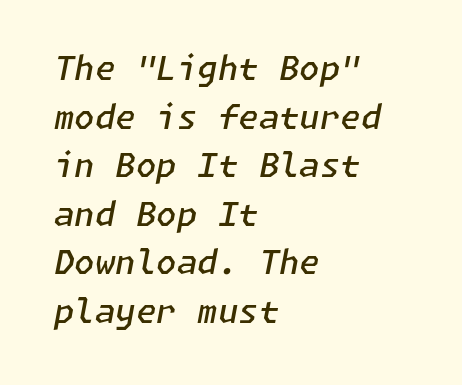
Q: Is the text bold? A: Semi-bold.
Q: Is the text italic (slanted)? A: Yes, it leans right by about 11 degrees.
Q: Is the text underlined? A: No.
Q: How is the paragraph aligned? A: Left-aligned.
Q: Is the spacing between letters normal or unusually wide? A: Normal.
Q: Is the spacing between lines tight, normal or loose? A: Normal.
Q: Width (condensed, normal, or wide)? A: Normal.
Q: Stroke contrast? A: Low.
Q: x-height? A: Medium.
